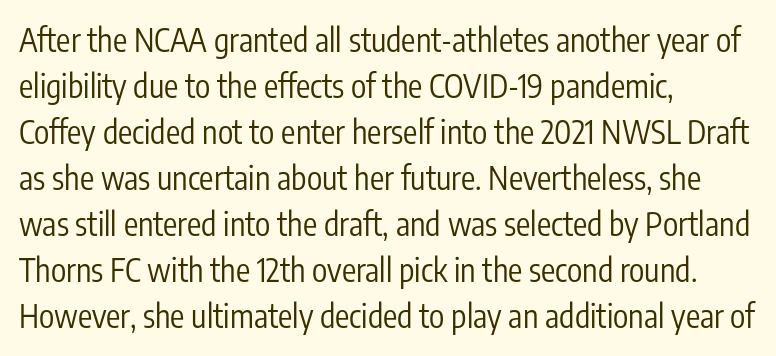
The image shows 32 px regular-weight, condensed sans-serif type, upright; set left-aligned, normal line spacing (1.44x), normal letter spacing, not underlined; low stroke contrast and a medium x-height.
